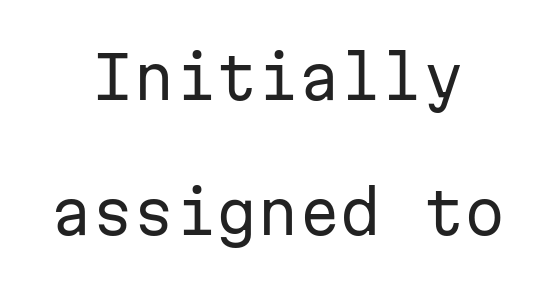
{"serif": "no", "italic": "no", "bold": "no", "weight": "regular", "width": "normal", "stroke_contrast": "low", "x_height": "medium", "monospaced": "yes", "underline": "no", "align": "center", "line_spacing": "loose", "line_spacing_ratio": 2.29, "letter_spacing": "normal", "letter_spacing_em": 0.0, "glyph_px": 59}
